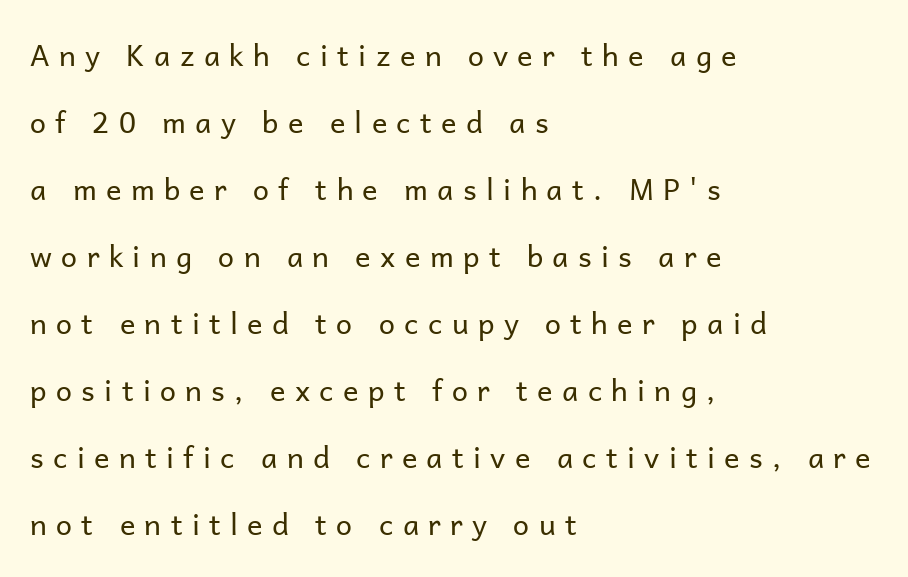
The image shows 29 px regular-weight sans-serif type, upright; set left-aligned, loose line spacing (2.31x), unusually wide letter spacing (+0.32 em), not underlined; low stroke contrast and a medium x-height.
